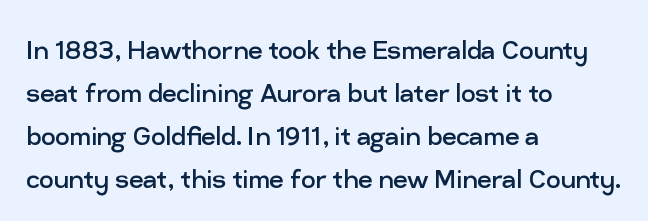
Are there feet on the stems? There aren't — it's a sans. How would I describe the line gaps? Plain and ordinary. This sample uses an upright cut, with every glyph sitting square on the baseline. Does extra space separate the letters? No, they use regular spacing. This sample has the flowing, uneven cadence of proportional lettering.
